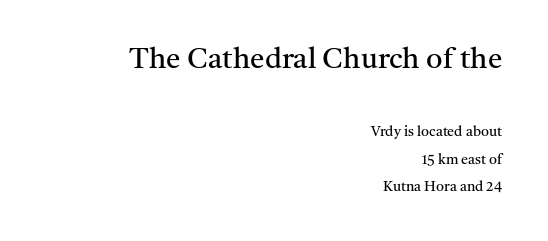
{"serif": "yes", "italic": "no", "bold": "no", "weight": "regular", "width": "normal", "stroke_contrast": "medium", "x_height": "medium", "monospaced": "no", "underline": "no", "align": "right", "line_spacing": "loose", "line_spacing_ratio": 1.94, "letter_spacing": "normal", "letter_spacing_em": 0.0, "larger_block": "first", "size_ratio": 2.07, "glyph_px": 29}
